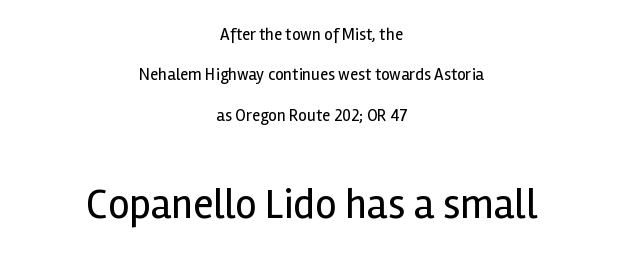
The image shows 42 px regular-weight sans-serif type, upright; set centered, loose line spacing (2.37x), normal letter spacing, not underlined; the second (bottom) block is 2.47x larger; a medium x-height.
